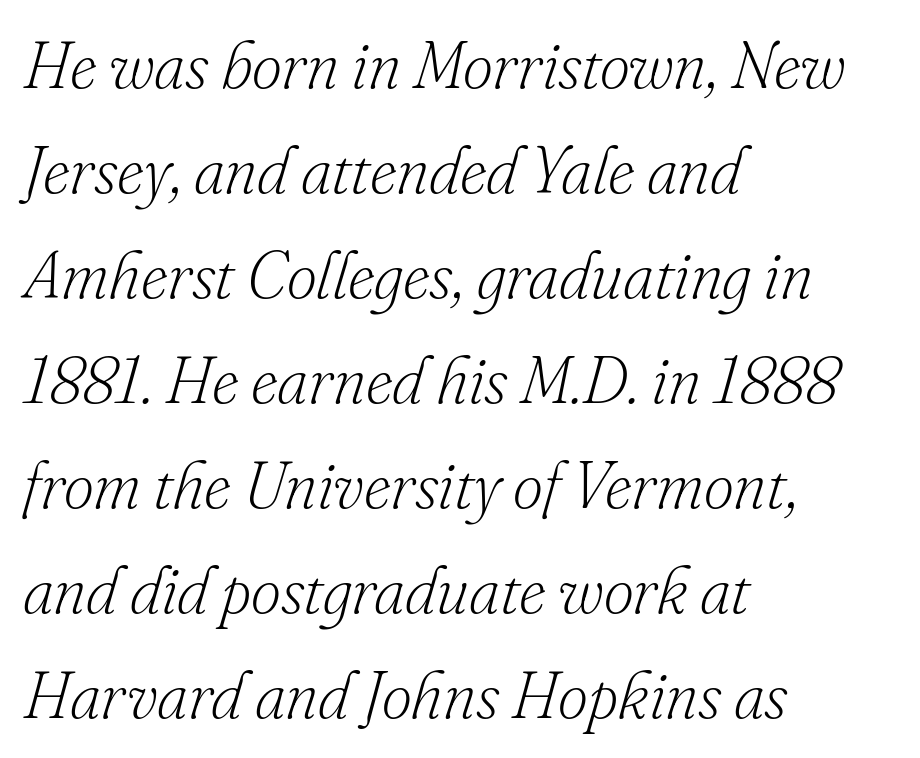
What's the leading like? Ordinary, nothing unusual. Think standard paragraph weight, or any step lighter than that. The font's italic variant was chosen for this text. In CSS terms this would be text-align: left. Clear beneath every line of the passage.
